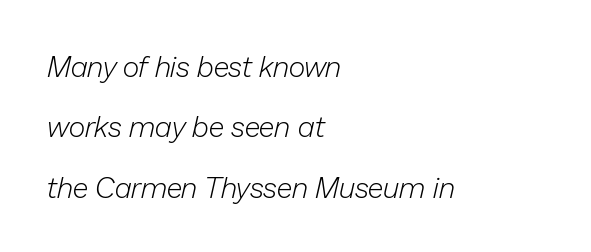
Observe the lean: these are italic letterforms. The line-height multiplier appears high, well above default. On a weight scale, this lands at 450 or below. The gap between lines stays unmarked. Left-aligned paragraph, ragged on the right. No extra tracking has been applied to these lines.
